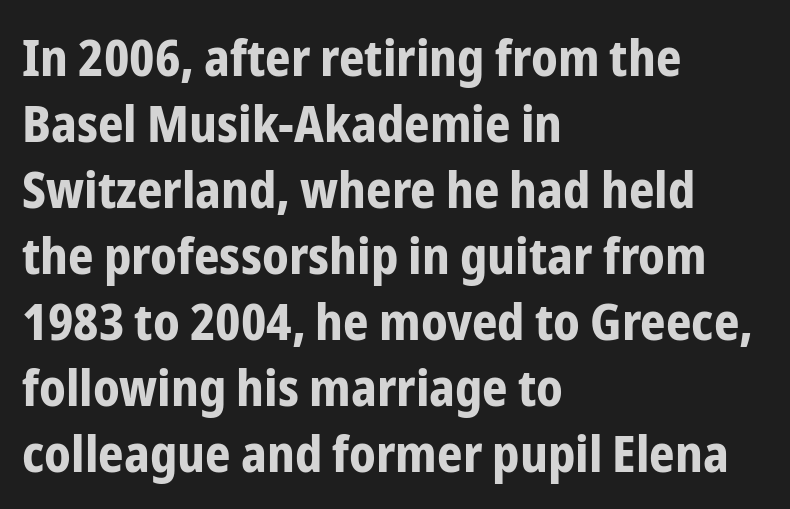
Q: Is the text bold? A: Yes.
Q: Is the text italic (slanted)? A: No, it is upright.
Q: Is the typeface a serif or a sans-serif typeface? A: Sans-serif.
Q: Is the text underlined? A: No.
Q: How is the paragraph aligned? A: Left-aligned.
Q: Is the spacing between letters normal or unusually wide? A: Normal.
Q: Is the spacing between lines tight, normal or loose? A: Normal.
Q: Width (condensed, normal, or wide)? A: Condensed.
Q: Stroke contrast? A: Low.
Q: x-height? A: Medium.
Q: Monospaced? A: No.
